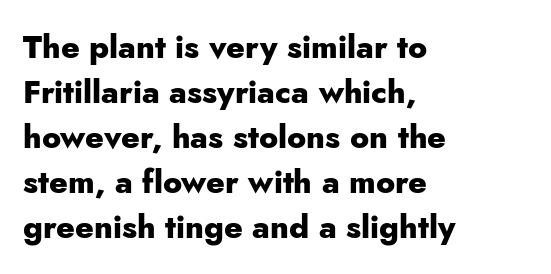
The vertical gap from one line to the next is medium. Note the varied advance widths — an 'i' is clearly narrower than an 'm'. Every character sits straight up, as roman type does. Where is the straight margin? On the left.
